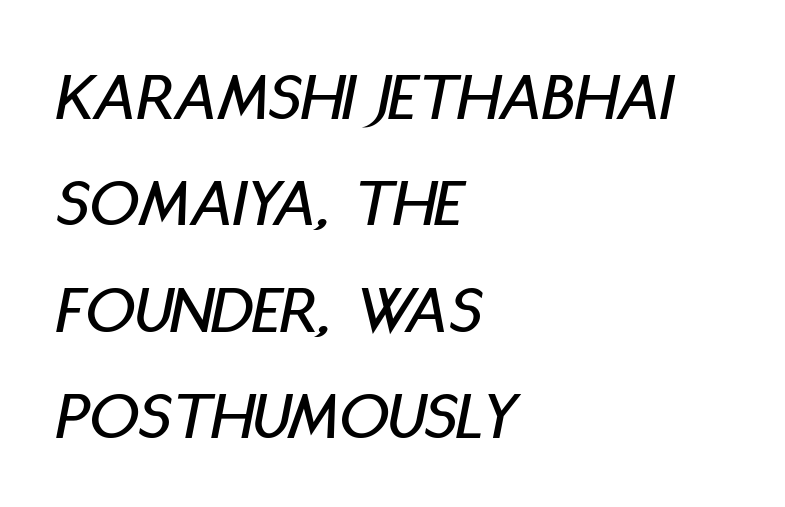
{"italic": "yes", "lean": "right", "slant_degrees": 11, "width": "condensed", "stroke_contrast": "low", "x_height": "large", "monospaced": "no", "underline": "no", "align": "left", "line_spacing": "normal", "line_spacing_ratio": 1.54, "letter_spacing": "normal", "letter_spacing_em": 0.0, "glyph_px": 69}
